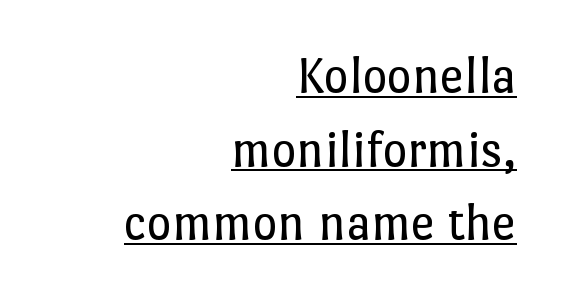
The image shows 53 px regular-weight type, upright; set right-aligned, normal line spacing (1.39x), normal letter spacing, underlined; low stroke contrast and a medium x-height.
